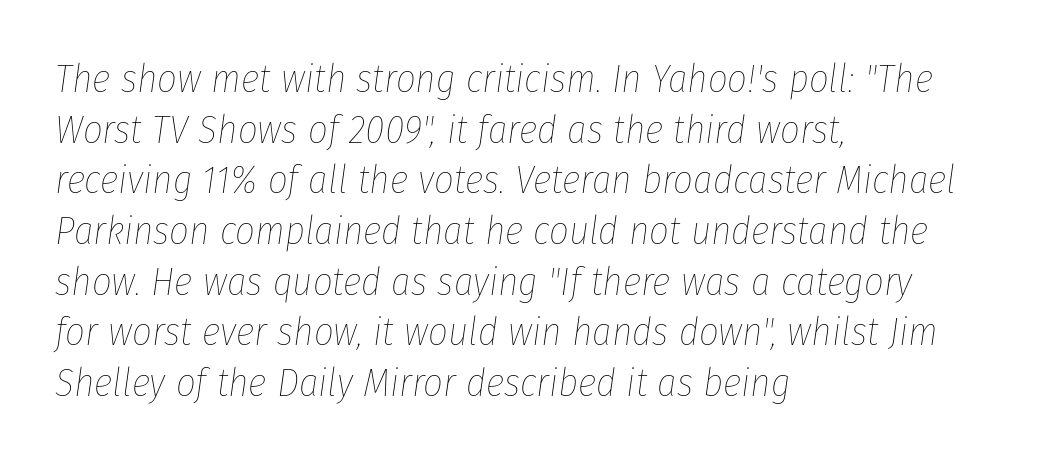
Q: Is the text bold? A: No.
Q: Is the text italic (slanted)? A: Yes, it leans right by about 8 degrees.
Q: Is the text underlined? A: No.
Q: How is the paragraph aligned? A: Left-aligned.
Q: Is the spacing between letters normal or unusually wide? A: Normal.
Q: Is the spacing between lines tight, normal or loose? A: Normal.
Q: Width (condensed, normal, or wide)? A: Condensed.
Q: Stroke contrast? A: Low.
Q: x-height? A: Medium.
Q: Monospaced? A: No.
